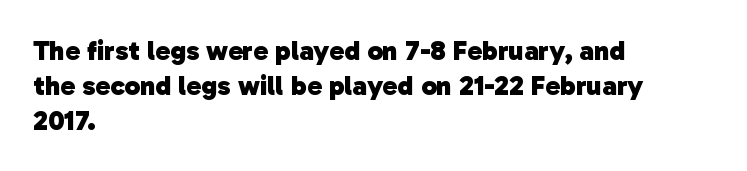
{"serif": "no", "bold": "yes", "weight": "heavy", "width": "normal", "stroke_contrast": "low", "x_height": "medium", "monospaced": "no", "underline": "no", "align": "left", "line_spacing": "normal", "line_spacing_ratio": 1.25, "letter_spacing": "normal", "letter_spacing_em": 0.0, "glyph_px": 28}
